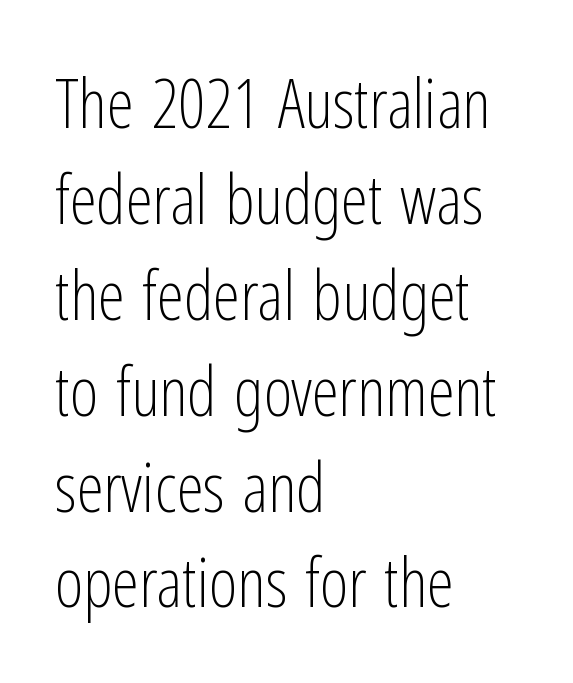
The characters display no serif detailing; their extremities are plain. Spacing verdict: proportional, widths tailored to each character. Decoration check: the copy has no underline. Style check: upright. The rows are spaced the way most documents space them. Typeset ragged right — the left edge is the straight one.
